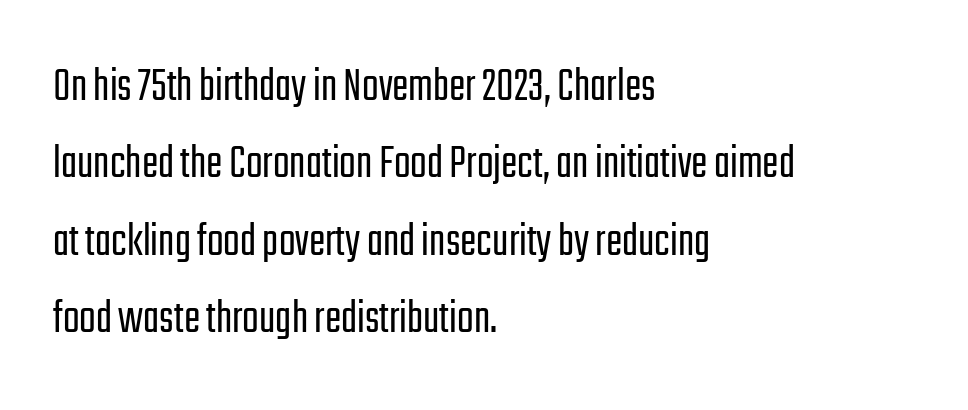
The image shows 49 px light, condensed sans-serif type, upright; set left-aligned, normal line spacing (1.58x), normal letter spacing, not underlined; low stroke contrast and a medium x-height.
